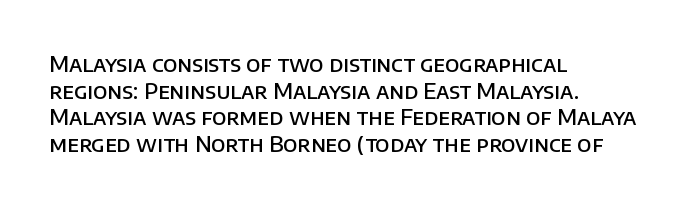
The image shows 22 px text type, upright; set left-aligned, line spacing 1.21x, normal letter spacing, not underlined.
